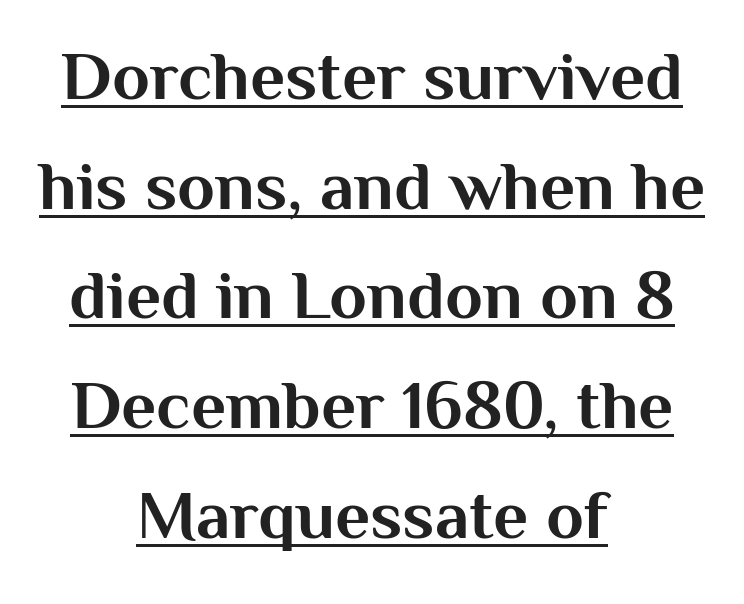
The image shows 69 px bold sans-serif type, upright; set centered, normal line spacing (1.59x), normal letter spacing, underlined; medium stroke contrast and a medium x-height.
